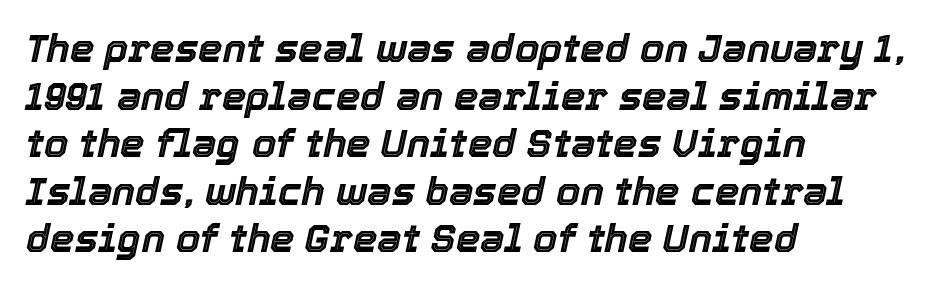
Q: Is the text italic (slanted)? A: Yes, it leans right by about 12 degrees.
Q: Is the text underlined? A: No.
Q: How is the paragraph aligned? A: Left-aligned.
Q: Is the spacing between letters normal or unusually wide? A: Normal.
Q: Width (condensed, normal, or wide)? A: Normal.
Q: x-height? A: Medium.
Q: Monospaced? A: No.
